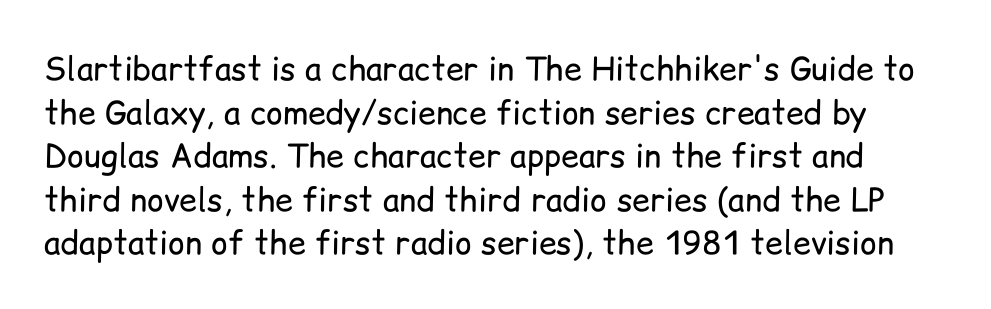
The image shows 32 px regular-weight sans-serif type, upright; set normal line spacing (1.36x), normal letter spacing, not underlined; low stroke contrast and a medium x-height.
